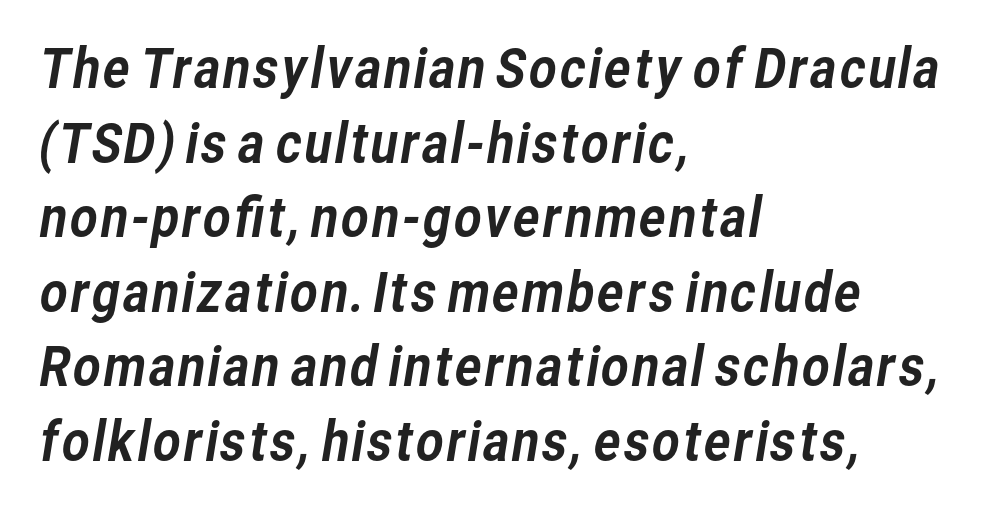
Varying glyph widths throughout — classic text-font behaviour. A normal amount of white space separates one row of letters from the next. Are there feet on the stems? There aren't — it's a sans. You could call the tracking neutral — neither tight nor loose. The space directly below the letters is spotless.
